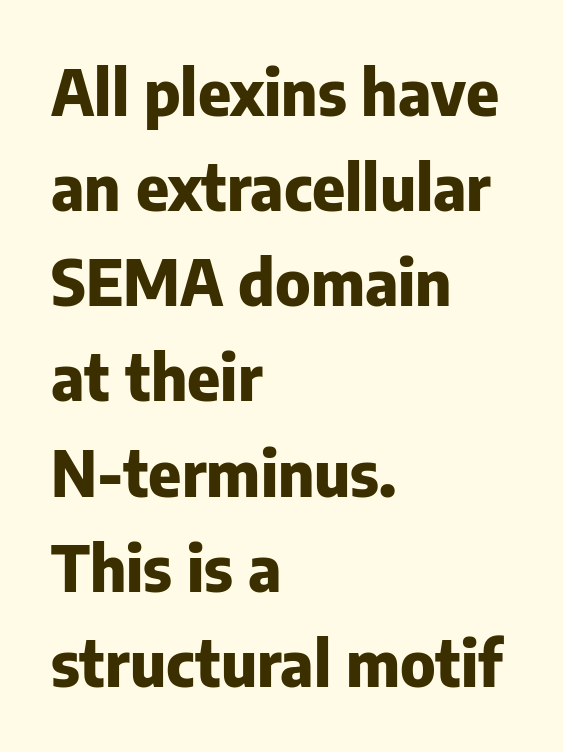
Q: Is the text bold? A: Yes.
Q: Is the text italic (slanted)? A: No, it is upright.
Q: Is the typeface a serif or a sans-serif typeface? A: Sans-serif.
Q: Is the text underlined? A: No.
Q: How is the paragraph aligned? A: Left-aligned.
Q: Is the spacing between letters normal or unusually wide? A: Normal.
Q: Is the spacing between lines tight, normal or loose? A: Normal.
Q: Width (condensed, normal, or wide)? A: Normal.
Q: Stroke contrast? A: Low.
Q: x-height? A: Medium.
Q: Monospaced? A: No.
